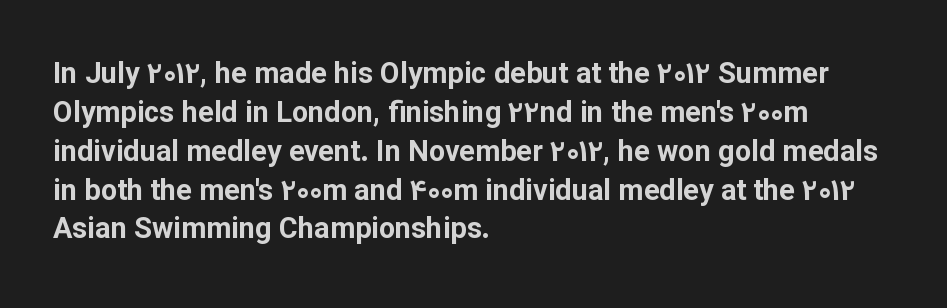
{"serif": "no", "italic": "no", "bold": "yes", "weight": "bold", "width": "normal", "stroke_contrast": "low", "x_height": "medium", "monospaced": "no", "underline": "no", "align": "left", "line_spacing": "normal", "line_spacing_ratio": 1.34, "letter_spacing": "normal", "letter_spacing_em": 0.0, "glyph_px": 29}
